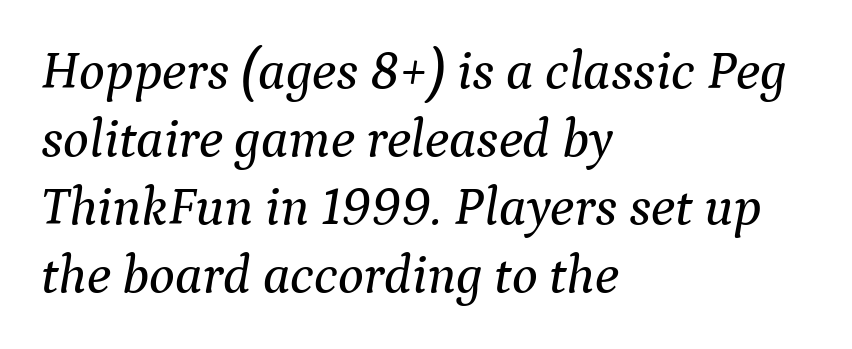
Q: Is the text italic (slanted)? A: Yes, it leans right by about 9 degrees.
Q: Is the typeface a serif or a sans-serif typeface? A: Serif.
Q: Is the text underlined? A: No.
Q: How is the paragraph aligned? A: Left-aligned.
Q: Is the spacing between letters normal or unusually wide? A: Normal.
Q: Is the spacing between lines tight, normal or loose? A: Normal.
Q: Width (condensed, normal, or wide)? A: Normal.
Q: Stroke contrast? A: Medium.
Q: x-height? A: Medium.
Q: Monospaced? A: No.
